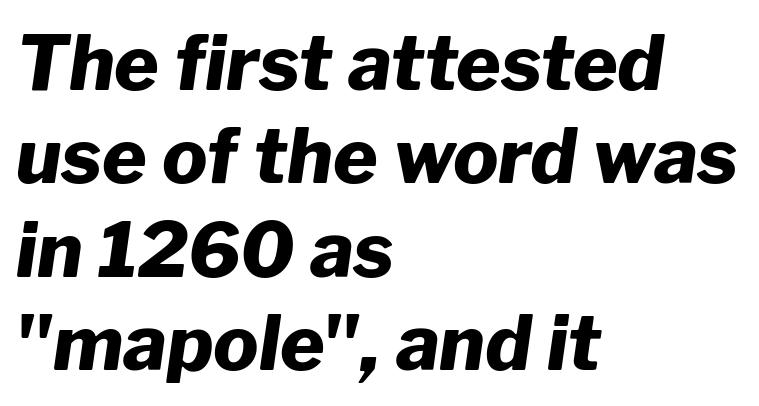
Q: Is the text bold? A: Yes.
Q: Is the text italic (slanted)? A: Yes, it leans right by about 8 degrees.
Q: Is the text underlined? A: No.
Q: How is the paragraph aligned? A: Left-aligned.
Q: Is the spacing between letters normal or unusually wide? A: Normal.
Q: Width (condensed, normal, or wide)? A: Normal.
Q: Stroke contrast? A: Low.
Q: x-height? A: Medium.
Q: Monospaced? A: No.
